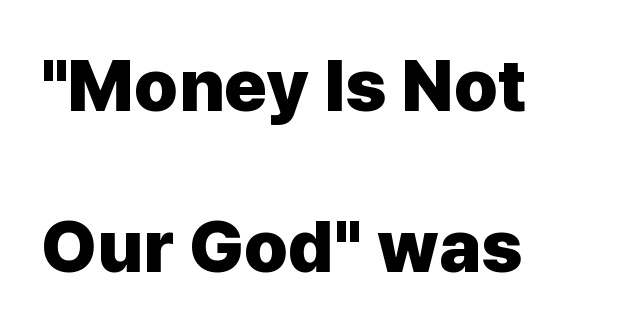
Q: Is the text bold? A: Yes.
Q: Is the text italic (slanted)? A: No, it is upright.
Q: Is the typeface a serif or a sans-serif typeface? A: Sans-serif.
Q: Is the text underlined? A: No.
Q: How is the paragraph aligned? A: Left-aligned.
Q: Is the spacing between letters normal or unusually wide? A: Normal.
Q: Is the spacing between lines tight, normal or loose? A: Loose.
Q: Width (condensed, normal, or wide)? A: Normal.
Q: Stroke contrast? A: Low.
Q: x-height? A: Medium.
Q: Monospaced? A: No.
